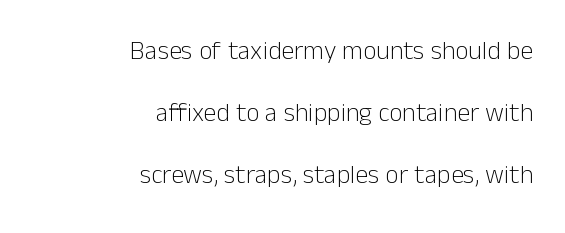
Clear beneath every line of the passage. Every stem runs plumb, perpendicular to the baseline. Compared with typical body copy, the letter spacing here is the same. The letterforms sit at book weight or below. Short and long lines alike share a common ending point at right. Notice the wide empty band between every row — that's loose leading.
